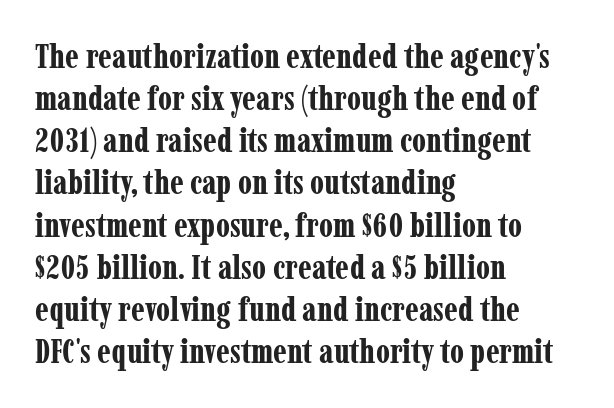
Style check: upright. To sum up the face: it has serifs. Look at the stroke-to-counter ratio: heavy, a bold. How are the letters spaced? Ordinarily, with no added tracking. Looks like regular typesetting: each glyph gets only the width it needs. Decoration check: the copy has no underline.
